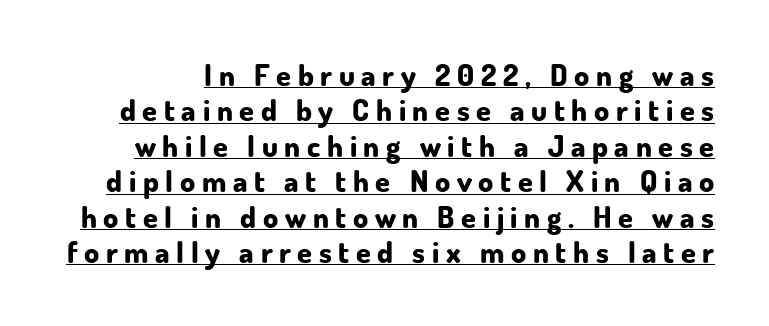
{"serif": "no", "italic": "no", "bold": "yes", "weight": "bold", "width": "normal", "stroke_contrast": "low", "x_height": "small", "monospaced": "no", "underline": "yes", "line_spacing_ratio": 1.18, "letter_spacing": "wide", "letter_spacing_em": 0.22, "glyph_px": 30}
